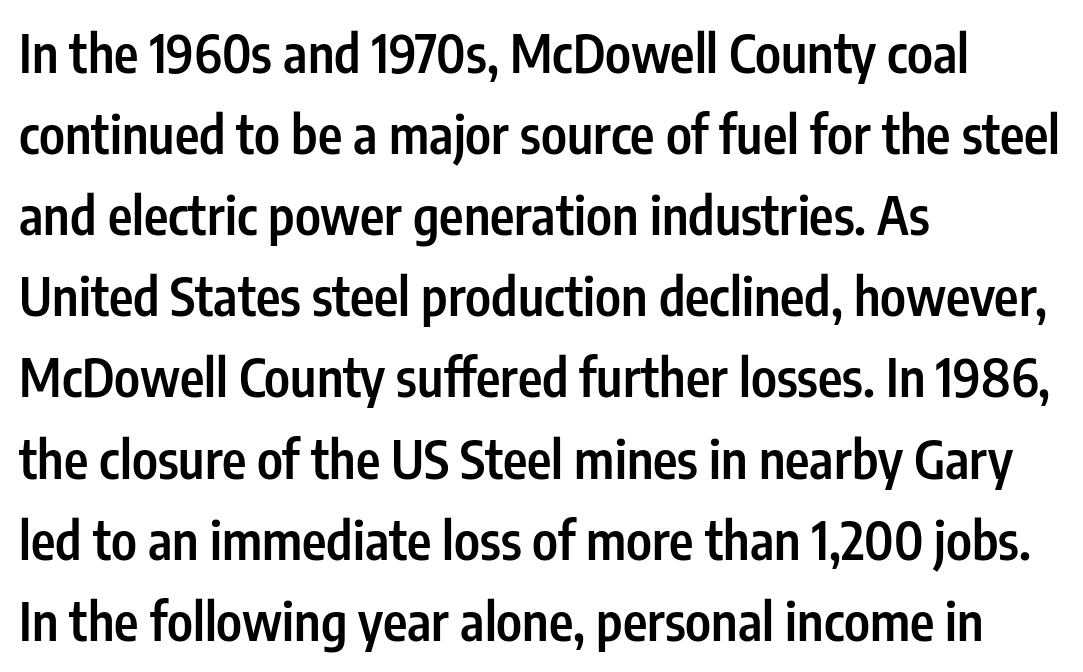
Proportional: the letters do not fall into vertical columns. The letters are semibold — heavier than regular but short of a full bold. The paragraph shown leans on its left margin. Rows of type keep a routine distance in the vertical direction. Is the letter spacing exaggerated? No — it looks like the ordinary default.
